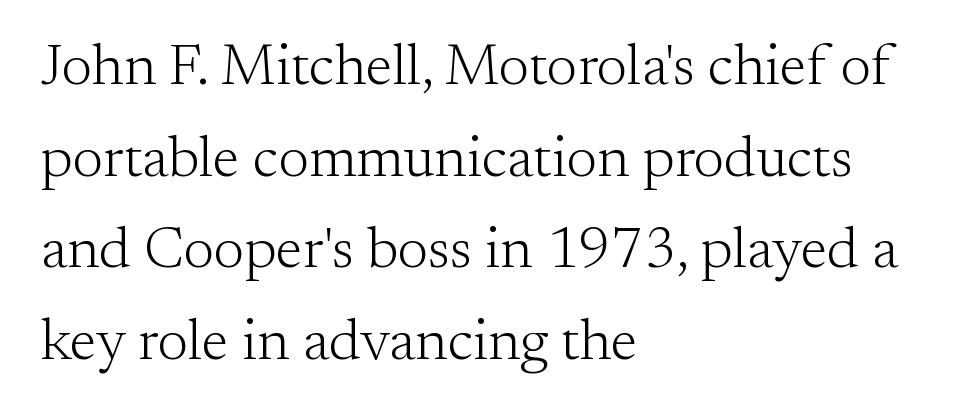
{"serif": "yes", "italic": "no", "bold": "no", "weight": "light", "width": "normal", "stroke_contrast": "medium", "x_height": "small", "monospaced": "no", "underline": "no", "align": "left", "line_spacing": "normal", "line_spacing_ratio": 1.58, "letter_spacing": "normal", "letter_spacing_em": 0.0, "glyph_px": 58}
